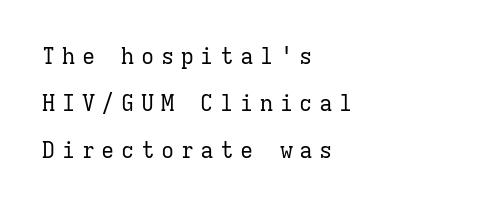
The image shows 22 px text type, upright; set left-aligned, loose line spacing (2.14x), unusually wide letter spacing (+0.3 em), not underlined.
